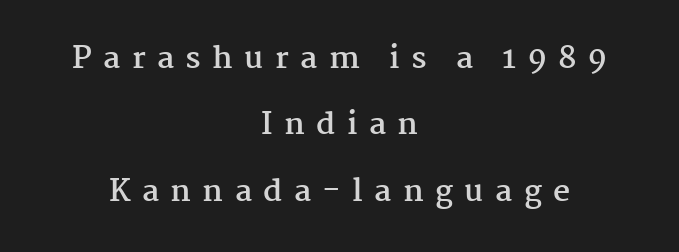
The image shows 30 px semibold serif type, upright; set centered, loose line spacing (2.21x), unusually wide letter spacing (+0.38 em), not underlined; medium stroke contrast and a medium x-height.
